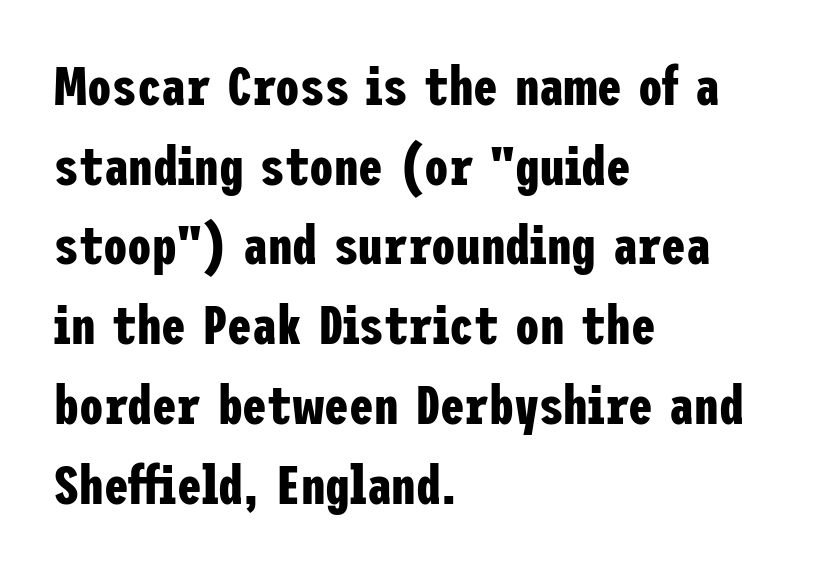
Glyph-to-glyph distance matches everyday printed text. Does the copy run flush right? No — it runs flush left. Serif or sans? Sans — the stroke terminals are bare. Descender tails drop into unmarked territory. When letters stand straight like this, we call the style roman or upright. The leading is moderate, giving the passage an even texture.
